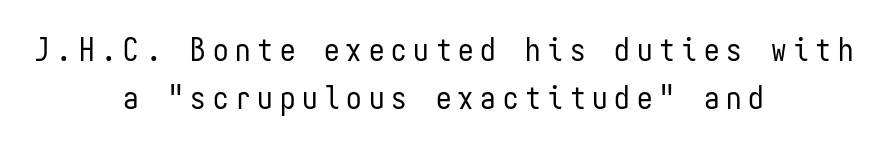
The image shows 31 px regular-weight, condensed sans-serif type, upright, monospaced; set centered, normal line spacing (1.55x), unusually wide letter spacing (+0.22 em), not underlined; low stroke contrast and a medium x-height.
